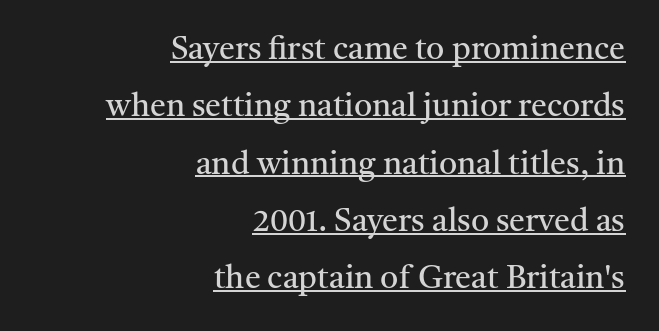
The image shows 32 px regular-weight serif type, upright; set right-aligned, line spacing 1.79x, normal letter spacing, underlined; medium stroke contrast and a medium x-height.
